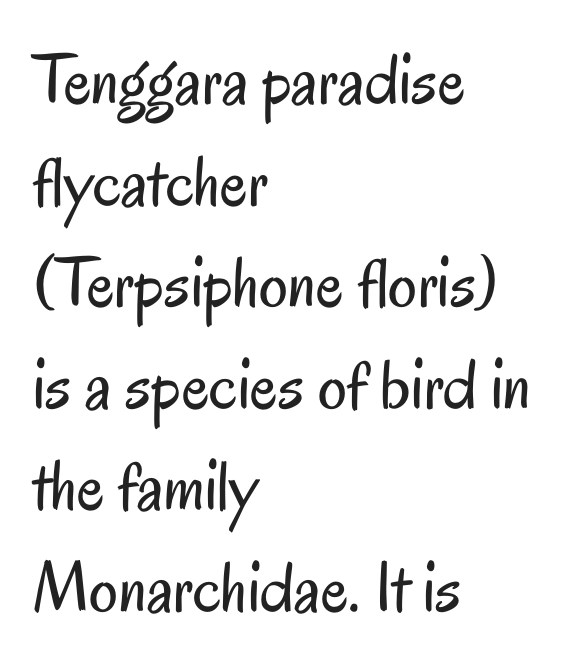
No chunkiness to these letters — they're not bold. Horizontally, the lines are justified to the leading edge only. Varying glyph widths throughout — classic text-font behaviour. Italic: no, the glyphs are upright roman. This rendering employs a face without finishing strokes, i.e., a sans-serif. The area under the type is left untouched.
